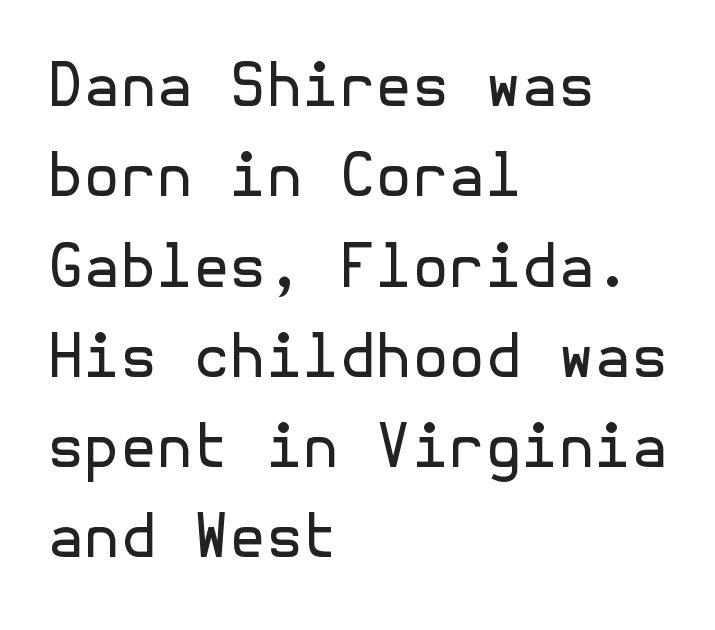
Q: Is the text bold? A: No.
Q: Is the text italic (slanted)? A: No, it is upright.
Q: Is the typeface a serif or a sans-serif typeface? A: Sans-serif.
Q: Is the text underlined? A: No.
Q: How is the paragraph aligned? A: Left-aligned.
Q: Is the spacing between letters normal or unusually wide? A: Normal.
Q: Is the spacing between lines tight, normal or loose? A: Normal.
Q: Width (condensed, normal, or wide)? A: Normal.
Q: x-height? A: Medium.
